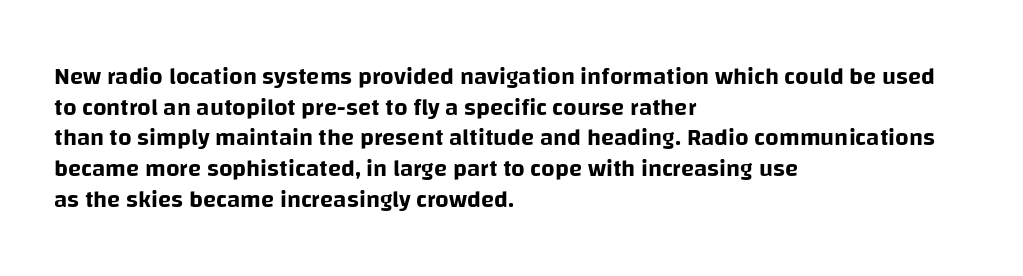
These lines stack with their left ends in a neat column. This sample uses plain, unmodified letter spacing. Rows of type keep a routine distance in the vertical direction. The glyphs are unaccompanied by any horizontal stroke below them. Vertical strokes here are truly vertical.
